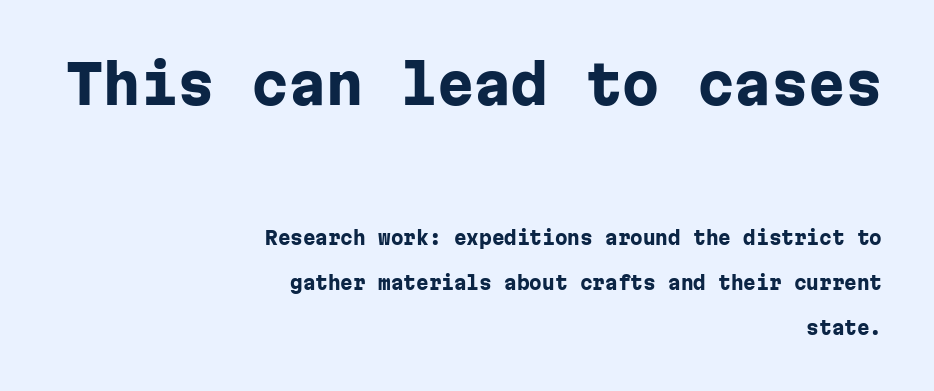
The rendering anchors every line to the right-hand side. In terms of weight, the rendering is a true, heavy bold. Each letter's strokes conclude bluntly, with no projecting serifs. Letters rest on an invisible, unmarked baseline. This sample uses an upright cut, with every glyph sitting square on the baseline. A typesetter would call this monospace, since all characters share one set width.
